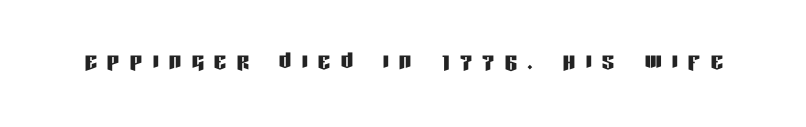
Q: Is the text italic (slanted)? A: No, it is upright.
Q: Is the typeface a serif or a sans-serif typeface? A: Sans-serif.
Q: Is the text underlined? A: No.
Q: Is the spacing between letters normal or unusually wide? A: Unusually wide.
Q: Width (condensed, normal, or wide)? A: Condensed.
Q: Stroke contrast? A: Low.
Q: x-height? A: Large.
Q: Monospaced? A: No.
